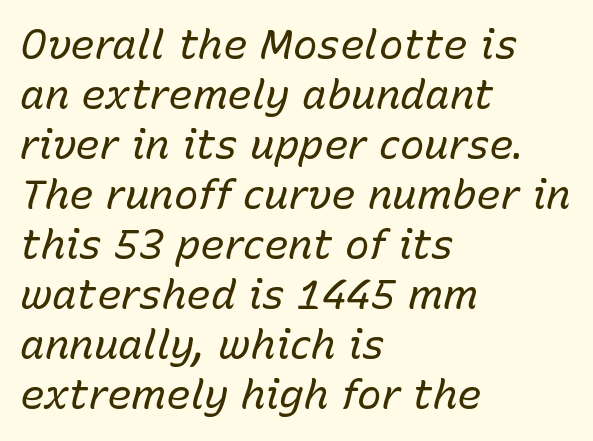
The image shows 41 px regular-weight type, italic (leaning right); set left-aligned, line spacing 1.22x, normal letter spacing, not underlined; low stroke contrast and a medium x-height.
